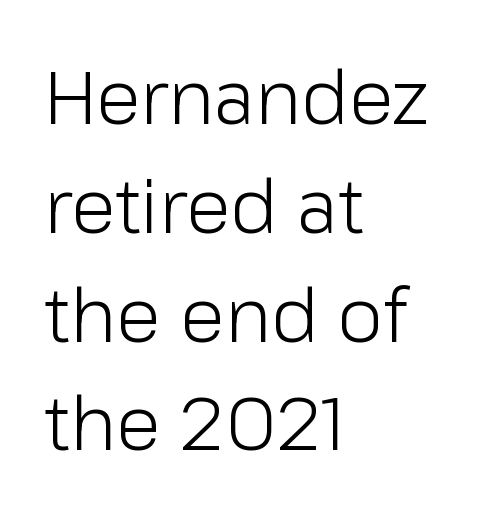
On a weight scale, this lands at 450 or below. Italic: no, the glyphs are upright roman. Lines of text with bare space underneath. If you measured baseline to baseline, you'd find a middling distance.
